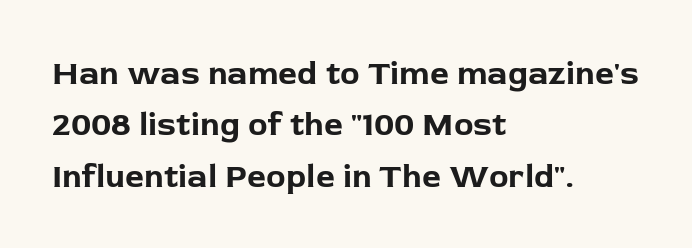
Q: Is the text bold? A: Yes.
Q: Is the text italic (slanted)? A: No, it is upright.
Q: Is the typeface a serif or a sans-serif typeface? A: Sans-serif.
Q: Is the text underlined? A: No.
Q: How is the paragraph aligned? A: Left-aligned.
Q: Is the spacing between letters normal or unusually wide? A: Normal.
Q: Is the spacing between lines tight, normal or loose? A: Normal.
Q: Width (condensed, normal, or wide)? A: Normal.
Q: Stroke contrast? A: Low.
Q: x-height? A: Medium.
Q: Monospaced? A: No.
